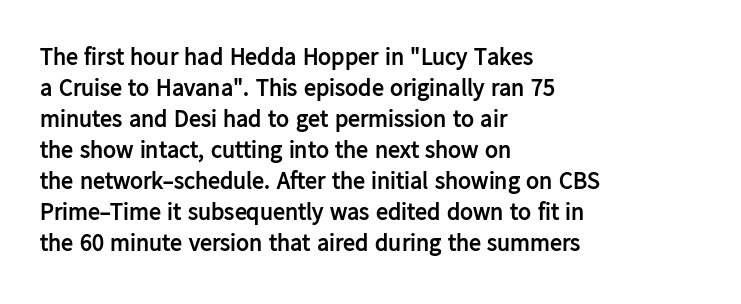
{"italic": "no", "bold": "yes", "underline": "no", "align": "left", "line_spacing": "normal", "line_spacing_ratio": 1.29, "letter_spacing": "normal", "letter_spacing_em": 0.0, "glyph_px": 24}
